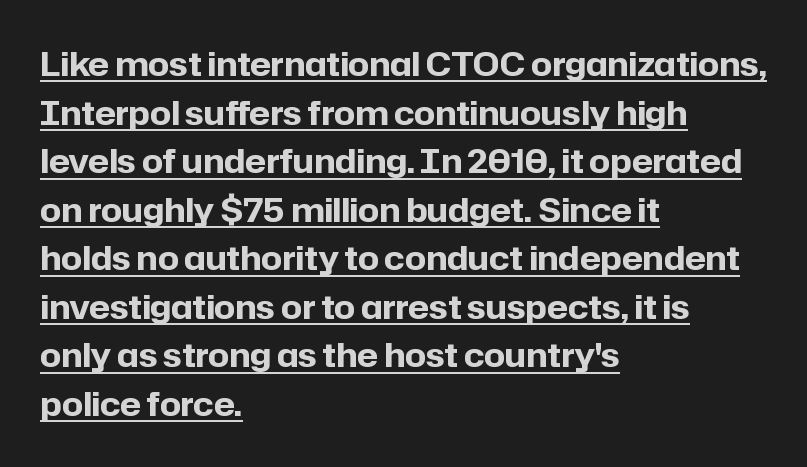
Q: Is the text bold? A: Yes.
Q: Is the text italic (slanted)? A: No, it is upright.
Q: Is the typeface a serif or a sans-serif typeface? A: Sans-serif.
Q: Is the text underlined? A: Yes.
Q: How is the paragraph aligned? A: Left-aligned.
Q: Is the spacing between letters normal or unusually wide? A: Normal.
Q: Is the spacing between lines tight, normal or loose? A: Normal.
Q: Width (condensed, normal, or wide)? A: Normal.
Q: Stroke contrast? A: Low.
Q: x-height? A: Medium.
Q: Monospaced? A: No.
